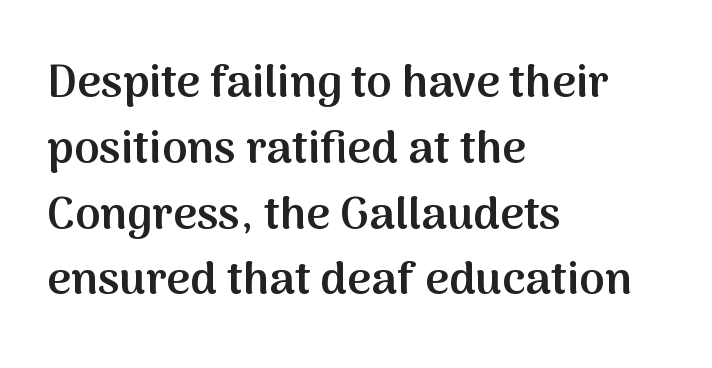
Q: Is the text bold? A: Semi-bold.
Q: Is the text italic (slanted)? A: No, it is upright.
Q: Is the typeface a serif or a sans-serif typeface? A: Sans-serif.
Q: Is the text underlined? A: No.
Q: How is the paragraph aligned? A: Left-aligned.
Q: Is the spacing between letters normal or unusually wide? A: Normal.
Q: Is the spacing between lines tight, normal or loose? A: Normal.
Q: Width (condensed, normal, or wide)? A: Normal.
Q: Stroke contrast? A: Medium.
Q: x-height? A: Medium.
Q: Monospaced? A: No.
